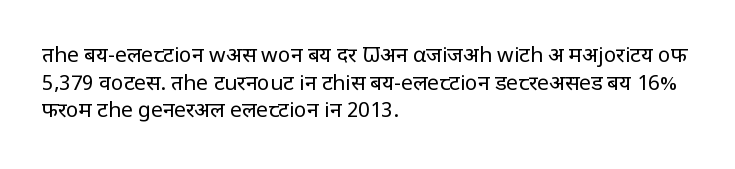
The image shows 21 px text type, upright; set left-aligned, normal line spacing (1.32x), normal letter spacing, not underlined.
